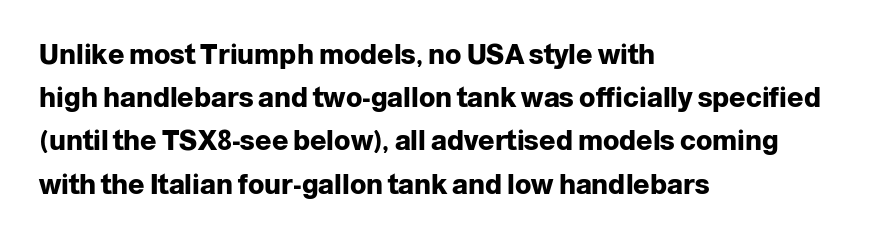
Layout note: lines flush left. Decoration check: the copy has no underline. Each new line begins a customary step beneath the previous one. The characters look thick and weighty, a clear bold. Do the letters lean? They stand straight.
